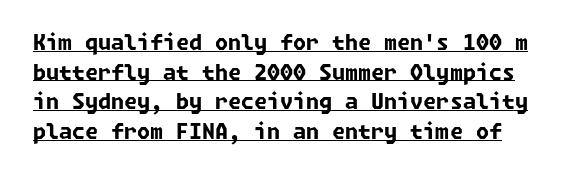
The image shows 21 px bold type; set normal line spacing (1.41x), normal letter spacing, underlined.
